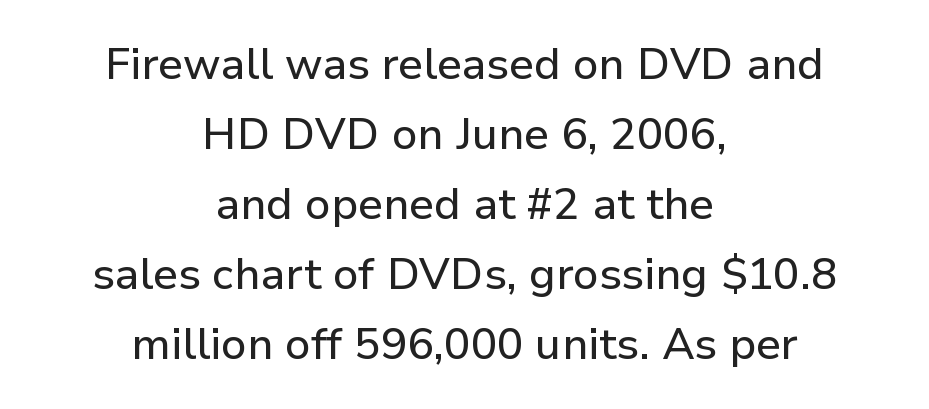
Q: Is the text italic (slanted)? A: No, it is upright.
Q: Is the typeface a serif or a sans-serif typeface? A: Sans-serif.
Q: Is the text underlined? A: No.
Q: How is the paragraph aligned? A: Centered.
Q: Is the spacing between letters normal or unusually wide? A: Normal.
Q: Is the spacing between lines tight, normal or loose? A: Normal.
Q: Width (condensed, normal, or wide)? A: Normal.
Q: Stroke contrast? A: Low.
Q: x-height? A: Medium.
Q: Monospaced? A: No.
